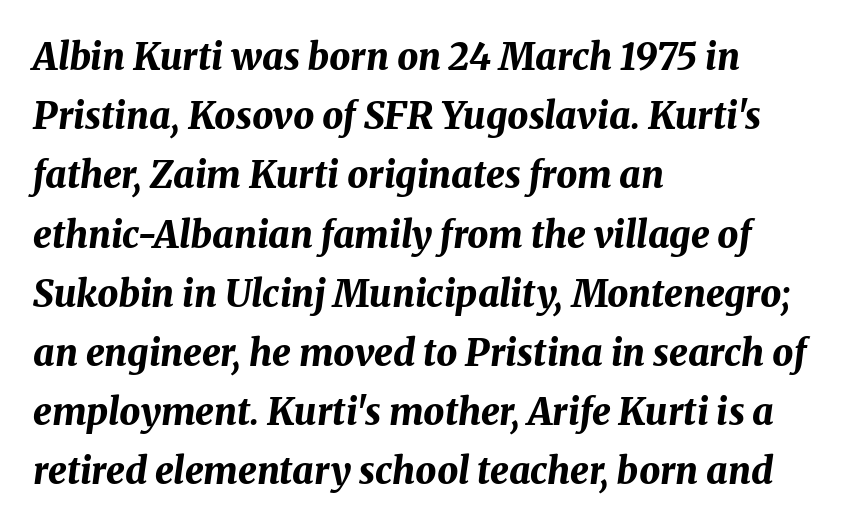
{"italic": "yes", "lean": "right", "slant_degrees": 8, "bold": "yes", "weight": "bold", "width": "normal", "stroke_contrast": "medium", "x_height": "medium", "monospaced": "no", "underline": "no", "align": "left", "line_spacing": "normal", "line_spacing_ratio": 1.6, "letter_spacing": "normal", "letter_spacing_em": 0.0, "glyph_px": 37}
